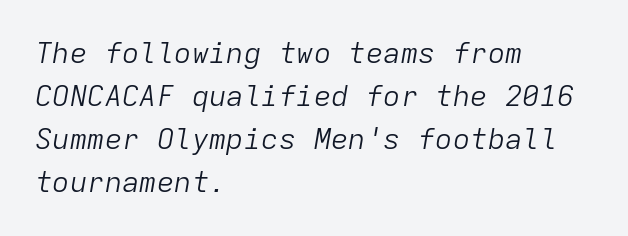
Q: Is the text bold? A: No.
Q: Is the text italic (slanted)? A: Yes, it leans right by about 9 degrees.
Q: Is the text underlined? A: No.
Q: How is the paragraph aligned? A: Left-aligned.
Q: Is the spacing between letters normal or unusually wide? A: Normal.
Q: Is the spacing between lines tight, normal or loose? A: Normal.
Q: Width (condensed, normal, or wide)? A: Normal.
Q: Stroke contrast? A: Low.
Q: x-height? A: Medium.
Q: Monospaced? A: Yes.
